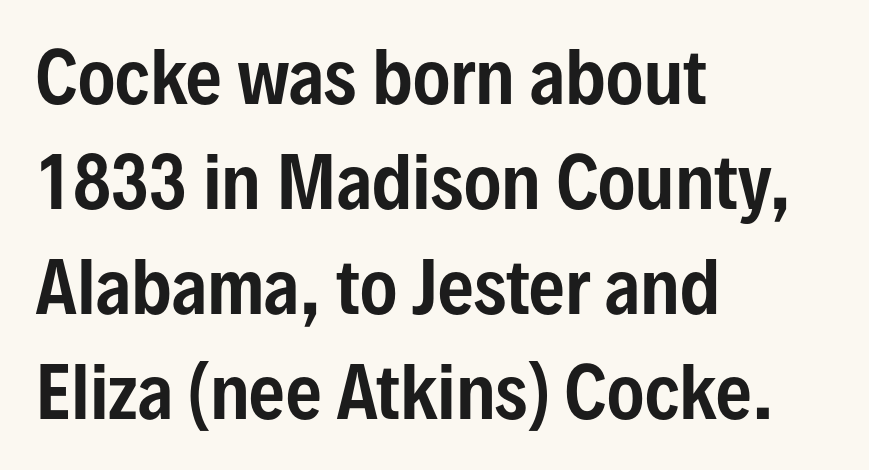
The image shows 70 px condensed sans-serif type, upright; set left-aligned, normal line spacing (1.5x), normal letter spacing, not underlined; low stroke contrast and a medium x-height.
